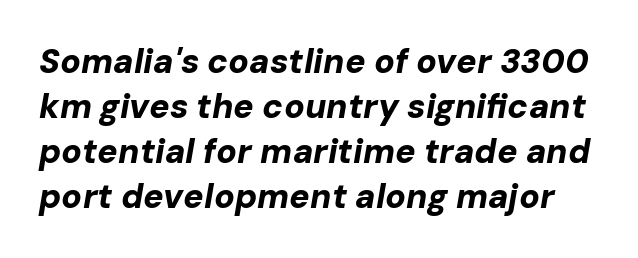
The image shows 34 px bold type, italic (leaning right); set normal line spacing (1.32x), normal letter spacing, not underlined; low stroke contrast and a medium x-height.
